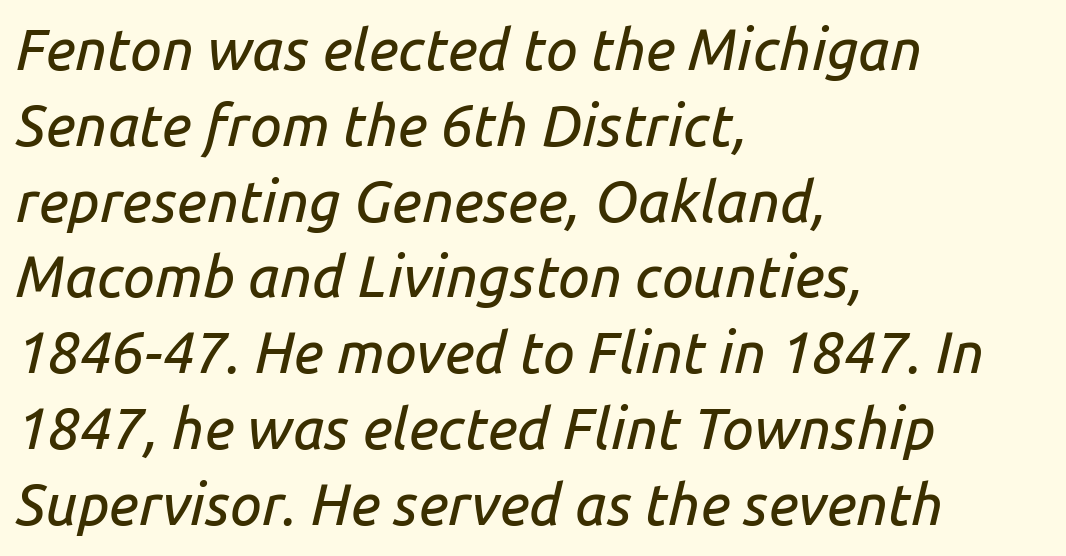
Q: Is the text italic (slanted)? A: Yes, it leans right by about 14 degrees.
Q: Is the text underlined? A: No.
Q: How is the paragraph aligned? A: Left-aligned.
Q: Is the spacing between letters normal or unusually wide? A: Normal.
Q: Is the spacing between lines tight, normal or loose? A: Normal.
Q: Width (condensed, normal, or wide)? A: Normal.
Q: Stroke contrast? A: Low.
Q: x-height? A: Medium.
Q: Monospaced? A: No.
